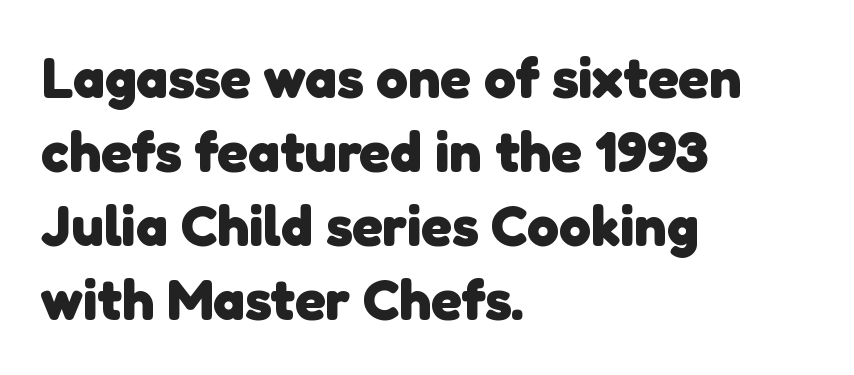
{"serif": "no", "bold": "yes", "weight": "heavy", "width": "normal", "stroke_contrast": "low", "x_height": "medium", "monospaced": "no", "underline": "no", "align": "left", "line_spacing": "normal", "line_spacing_ratio": 1.3, "letter_spacing": "normal", "letter_spacing_em": 0.0, "glyph_px": 57}
